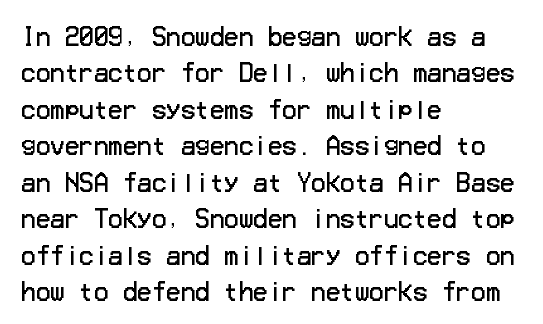
The image shows 24 px text type, upright; set left-aligned, normal line spacing (1.52x), normal letter spacing, not underlined.
